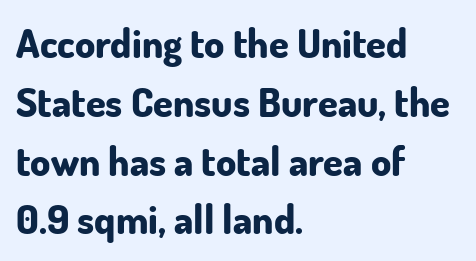
The image shows 40 px bold sans-serif type, upright; set left-aligned, normal line spacing (1.47x), normal letter spacing, not underlined; low stroke contrast and a small x-height.
